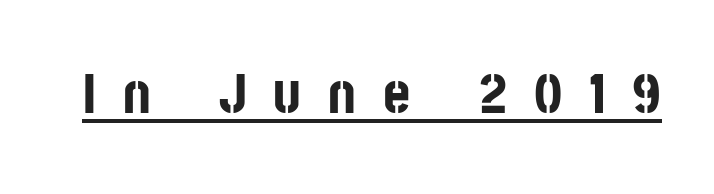
Q: Is the text bold? A: Yes.
Q: Is the text italic (slanted)? A: No, it is upright.
Q: Is the typeface a serif or a sans-serif typeface? A: Sans-serif.
Q: Is the text underlined? A: Yes.
Q: Is the spacing between letters normal or unusually wide? A: Unusually wide.
Q: Width (condensed, normal, or wide)? A: Condensed.
Q: Stroke contrast? A: Low.
Q: x-height? A: Large.
Q: Monospaced? A: No.
